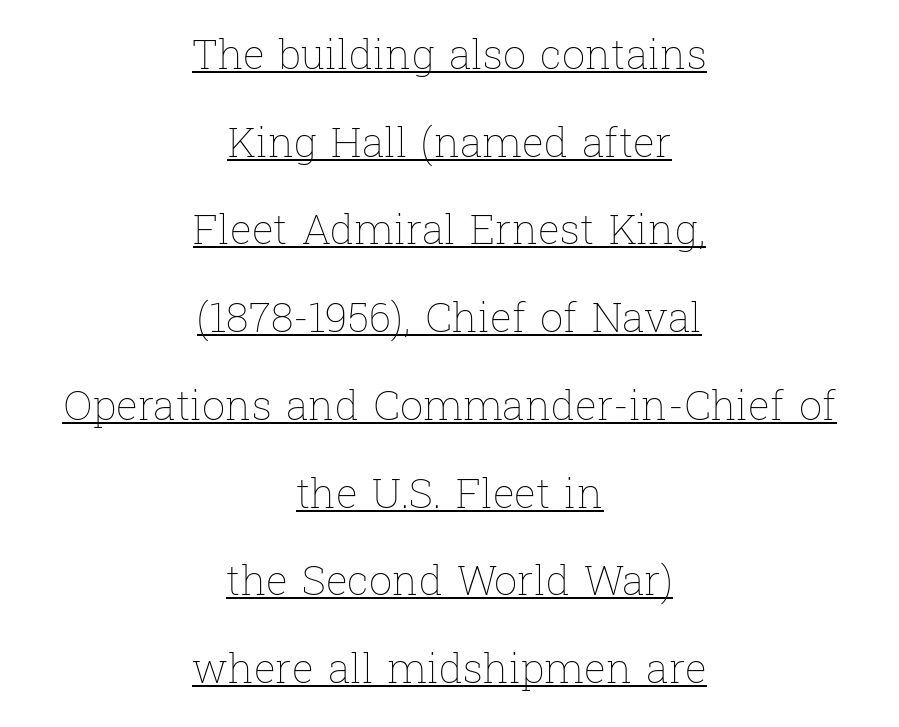
This rendering leaves character spacing at its baseline value. Note the varied advance widths — an 'i' is clearly narrower than an 'm'. Characters remain perfectly vertical along every line. Think standard paragraph weight, or any step lighter than that. Visually the block forms a symmetrical silhouette, jagged on both flanks.
